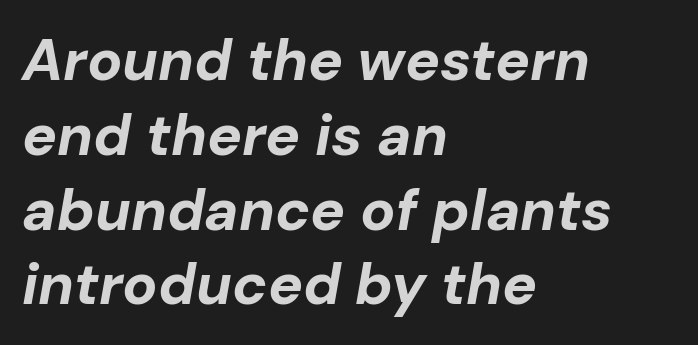
Q: Is the text bold? A: Yes.
Q: Is the text italic (slanted)? A: Yes, it leans right by about 10 degrees.
Q: Is the text underlined? A: No.
Q: How is the paragraph aligned? A: Left-aligned.
Q: Is the spacing between letters normal or unusually wide? A: Normal.
Q: Is the spacing between lines tight, normal or loose? A: Normal.
Q: Width (condensed, normal, or wide)? A: Normal.
Q: Stroke contrast? A: Low.
Q: x-height? A: Medium.
Q: Monospaced? A: No.
